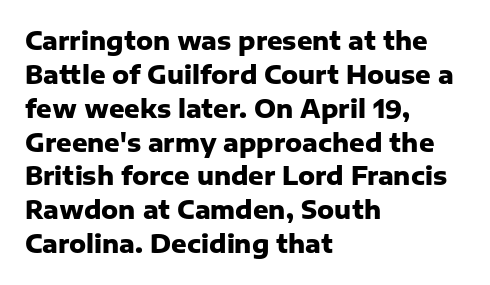
Q: Is the text bold? A: Yes.
Q: Is the text italic (slanted)? A: No, it is upright.
Q: Is the text underlined? A: No.
Q: How is the paragraph aligned? A: Left-aligned.
Q: Is the spacing between letters normal or unusually wide? A: Normal.
Q: Is the spacing between lines tight, normal or loose? A: Normal.
